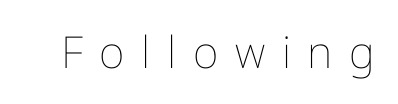
Q: Is the text bold? A: No.
Q: Is the text italic (slanted)? A: No, it is upright.
Q: Is the text underlined? A: No.
Q: Is the spacing between letters normal or unusually wide? A: Unusually wide.
Q: Width (condensed, normal, or wide)? A: Normal.
Q: Stroke contrast? A: Low.
Q: x-height? A: Medium.
Q: Monospaced? A: No.
